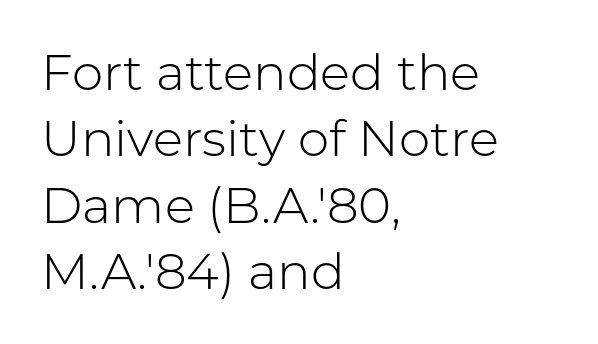
Q: Is the text bold? A: No.
Q: Is the text italic (slanted)? A: No, it is upright.
Q: Is the typeface a serif or a sans-serif typeface? A: Sans-serif.
Q: Is the text underlined? A: No.
Q: How is the paragraph aligned? A: Left-aligned.
Q: Is the spacing between letters normal or unusually wide? A: Normal.
Q: Is the spacing between lines tight, normal or loose? A: Normal.
Q: Width (condensed, normal, or wide)? A: Normal.
Q: Stroke contrast? A: Low.
Q: x-height? A: Medium.
Q: Monospaced? A: No.
